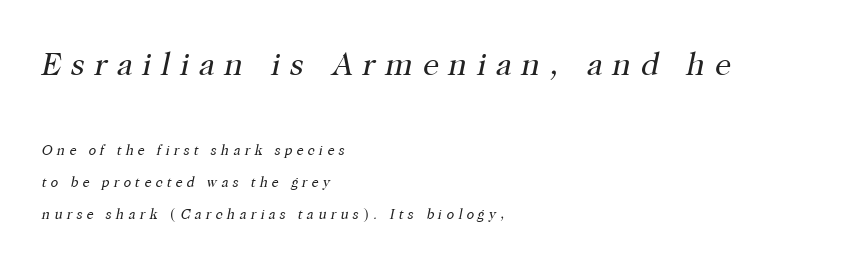
Does extra space separate the letters? Yes, quite a lot of it. A typesetter would call this proportional, since set widths differ per character. What's the leading like? Stretched, with rows far apart. Slant detected: the letters are inclined. Little horizontal feet cap the strokes, marking this as serif type. Of the two passages, the one on top uses the larger point size.
